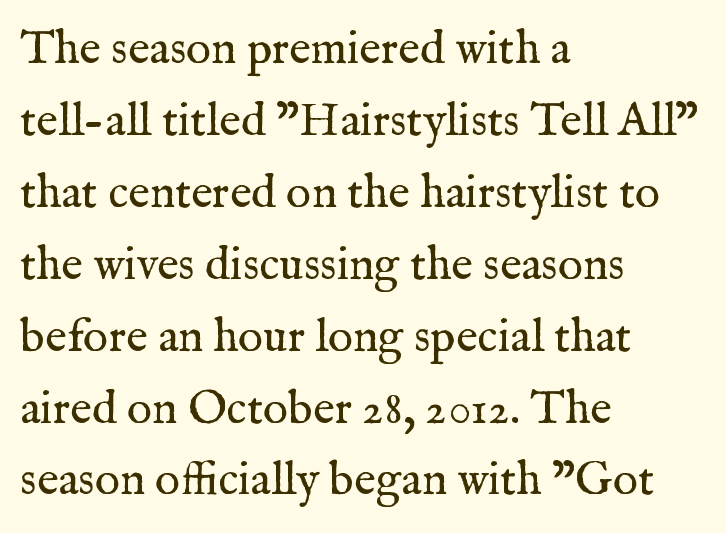
Q: Is the text bold? A: No.
Q: Is the text italic (slanted)? A: No, it is upright.
Q: Is the typeface a serif or a sans-serif typeface? A: Serif.
Q: Is the text underlined? A: No.
Q: How is the paragraph aligned? A: Left-aligned.
Q: Is the spacing between letters normal or unusually wide? A: Normal.
Q: Is the spacing between lines tight, normal or loose? A: Normal.
Q: Width (condensed, normal, or wide)? A: Normal.
Q: Stroke contrast? A: Medium.
Q: x-height? A: Medium.
Q: Monospaced? A: No.
